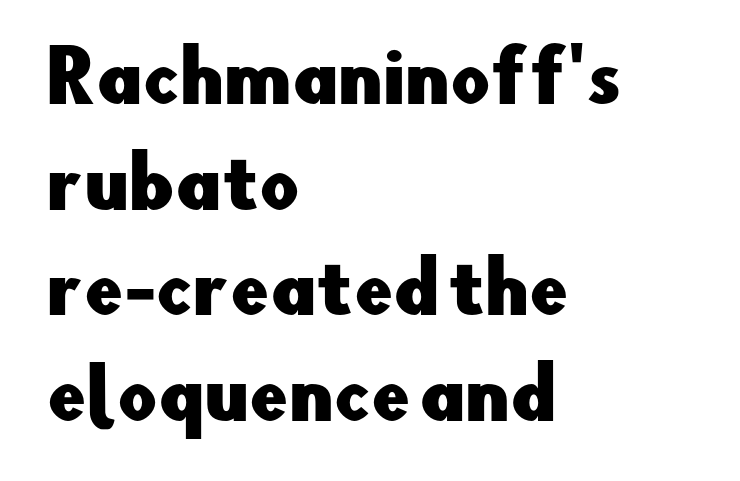
{"serif": "no", "italic": "no", "width": "normal", "stroke_contrast": "low", "x_height": "small", "monospaced": "no", "underline": "no", "align": "left", "line_spacing": "normal", "line_spacing_ratio": 1.53, "letter_spacing": "normal", "letter_spacing_em": 0.0, "glyph_px": 69}
